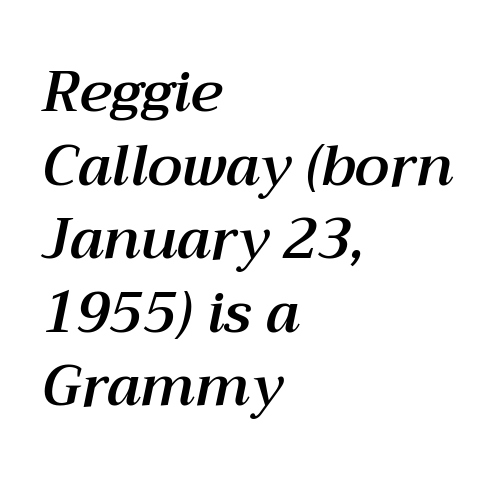
{"italic": "yes", "lean": "right", "slant_degrees": 12, "width": "normal", "stroke_contrast": "medium", "x_height": "medium", "monospaced": "no", "underline": "no", "align": "left", "line_spacing": "normal", "line_spacing_ratio": 1.29, "letter_spacing": "normal", "letter_spacing_em": 0.0, "glyph_px": 57}
